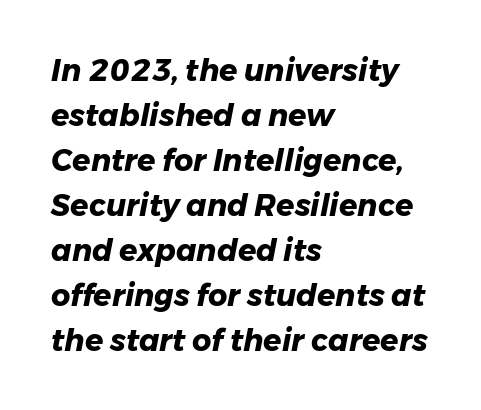
Think of a printed novel: that variable character pitch is what you see here. Every row of glyphs begins at an identical x-position on the left. This rendering features lettering with no underline. Characters follow at the spacing the type designer built in. A typesetter would call this leading conventional body-copy spacing.
